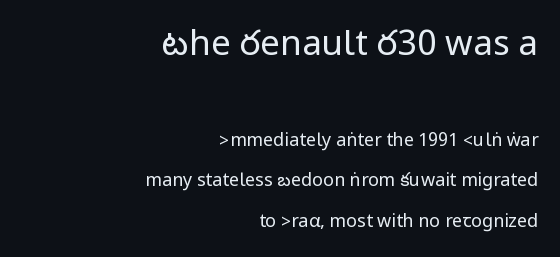
The image shows 35 px regular-weight, condensed sans-serif type, upright; set right-aligned, loose line spacing (2.25x), normal letter spacing, not underlined; the first (top) block is 1.94x larger; low stroke contrast.
